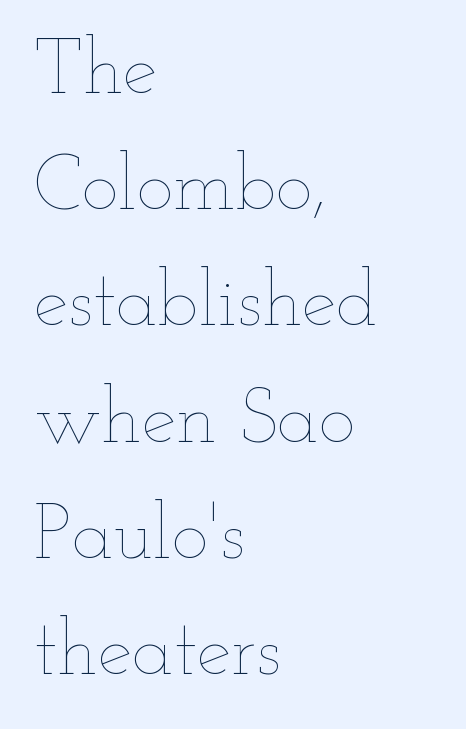
Proportional: the letters do not fall into vertical columns. This sample keeps an unexceptional amount of space between lines. Where is the straight margin? On the left. The gap between lines stays unmarked.
